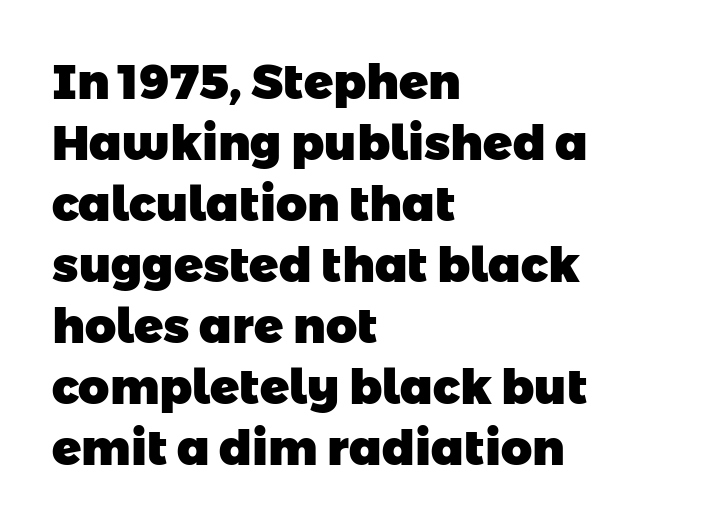
{"serif": "no", "bold": "yes", "weight": "heavy", "width": "normal", "stroke_contrast": "low", "x_height": "medium", "monospaced": "no", "underline": "no", "align": "left", "line_spacing": "normal", "line_spacing_ratio": 1.27, "letter_spacing": "normal", "letter_spacing_em": 0.0, "glyph_px": 48}
